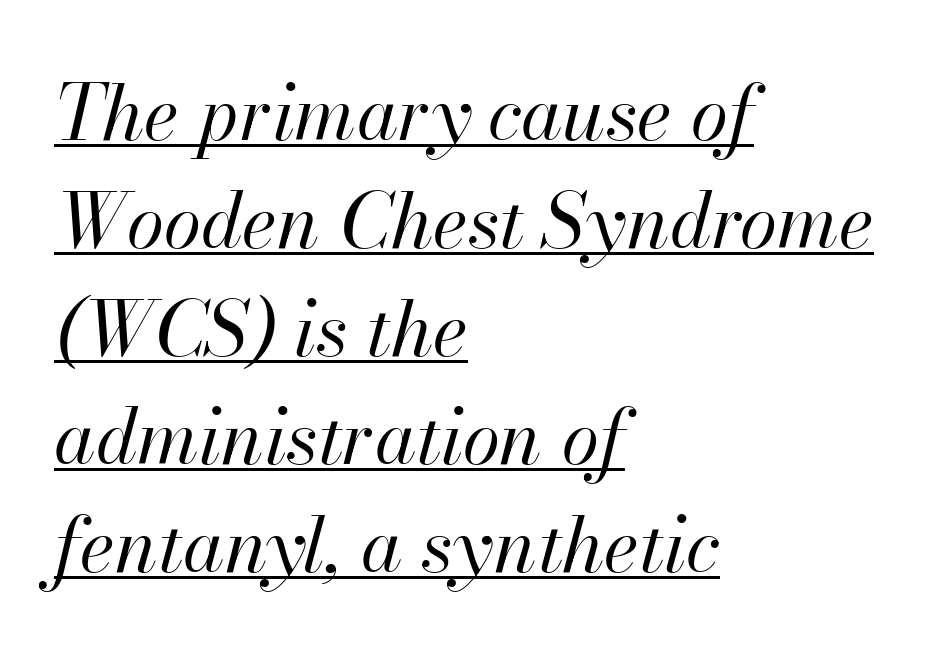
The image shows 76 px regular-weight type, italic (leaning right); set left-aligned, normal line spacing (1.42x), normal letter spacing, underlined; high stroke contrast and a small x-height.
